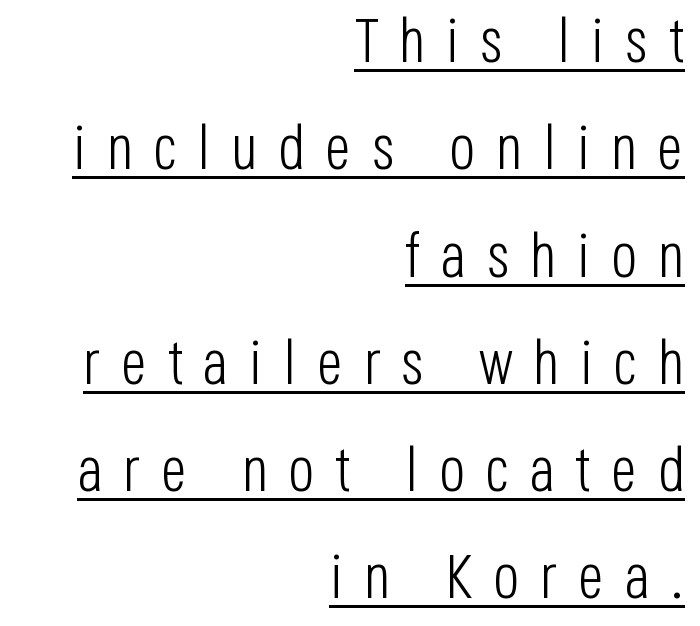
The image shows 62 px light, condensed sans-serif type, upright; set right-aligned, line spacing 1.73x, unusually wide letter spacing (+0.33 em), underlined; low stroke contrast and a large x-height.
